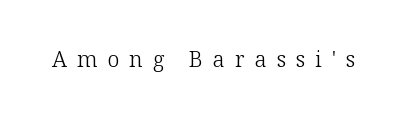
{"italic": "no", "bold": "no", "underline": "no", "letter_spacing": "wide", "letter_spacing_em": 0.45, "glyph_px": 22}
